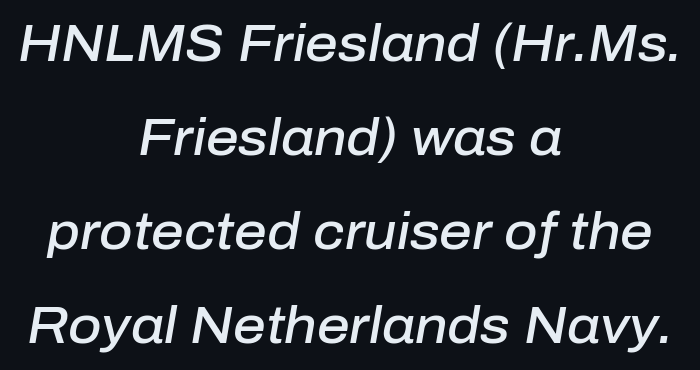
{"italic": "yes", "lean": "right", "slant_degrees": 10, "bold": "semi", "weight": "semibold", "width": "normal", "stroke_contrast": "low", "x_height": "medium", "monospaced": "no", "underline": "no", "align": "center", "line_spacing_ratio": 1.84, "letter_spacing": "normal", "letter_spacing_em": 0.0, "glyph_px": 51}
